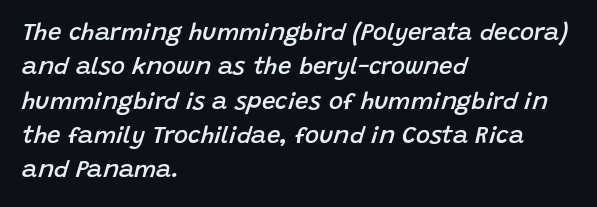
Q: Is the text bold? A: Semi-bold.
Q: Is the text italic (slanted)? A: Yes, it leans right by about 15 degrees.
Q: Is the text underlined? A: No.
Q: How is the paragraph aligned? A: Left-aligned.
Q: Is the spacing between letters normal or unusually wide? A: Normal.
Q: Is the spacing between lines tight, normal or loose? A: Normal.
